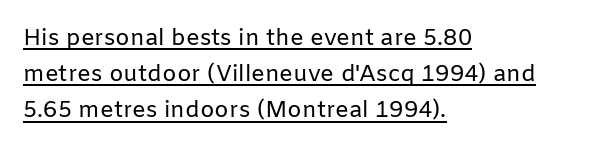
The rendering uses the underline text-decoration. Stems here are at most as thick as an everyday book face. The rag falls on the right side of this text block. Ascenders rise straight up at ninety degrees.
